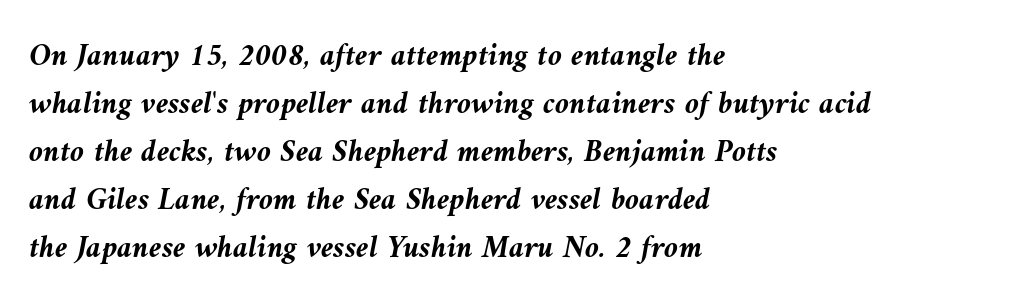
The image shows 32 px semibold type, italic (leaning left); set left-aligned, normal line spacing (1.5x), normal letter spacing, not underlined; medium stroke contrast and a medium x-height.
